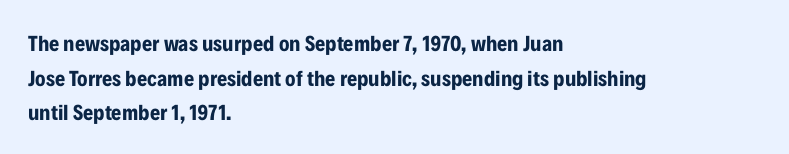
Q: Is the text bold? A: Yes.
Q: Is the text italic (slanted)? A: No, it is upright.
Q: Is the text underlined? A: No.
Q: How is the paragraph aligned? A: Left-aligned.
Q: Is the spacing between letters normal or unusually wide? A: Normal.
Q: Is the spacing between lines tight, normal or loose? A: Normal.
